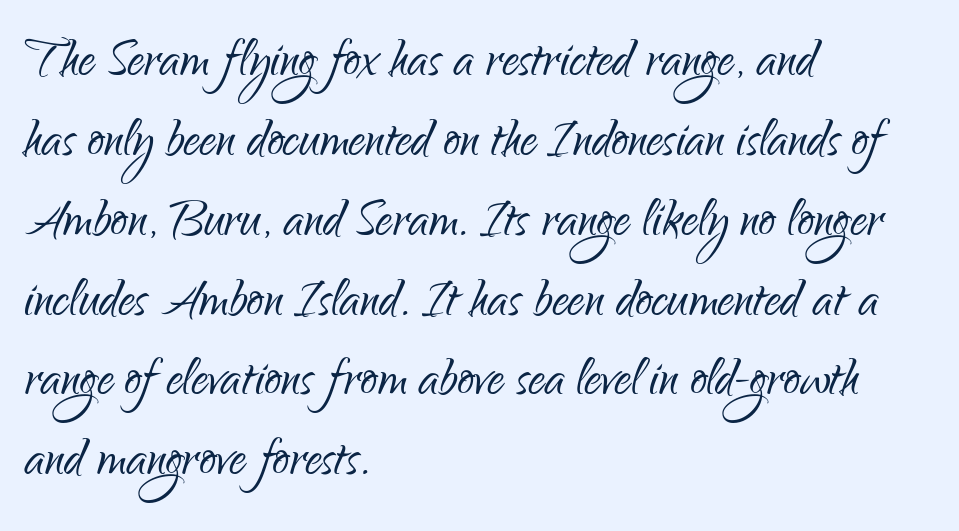
Varying glyph widths throughout — classic text-font behaviour. This rendering uses left alignment, leaving the right contour irregular. Rule under the text: the space is simply empty. The typeface chosen for these lines omits serifs.
